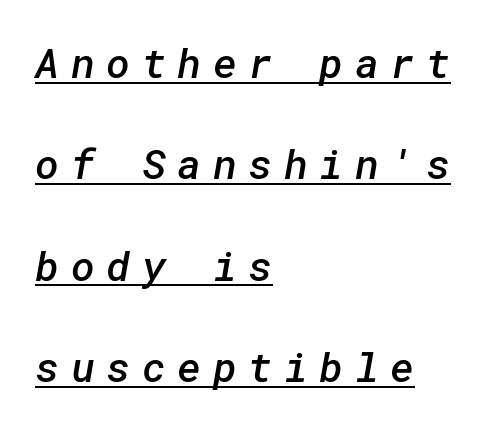
The image shows 41 px semibold sans-serif type; set left-aligned, loose line spacing (2.47x), unusually wide letter spacing (+0.28 em), underlined; low stroke contrast and a medium x-height.
